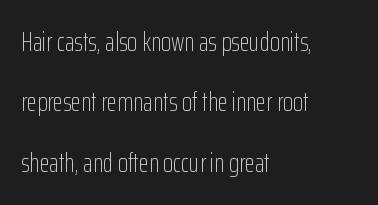
The strokes carry an ordinary text weight at most. Every row of glyphs begins at an identical x-position on the left. Unlike italic type, these characters show no tilt at all. In terms of letterspacing, this is plain default setting. A clean baseline with only descenders dipping below it. What's the leading like? Stretched, with rows far apart.
